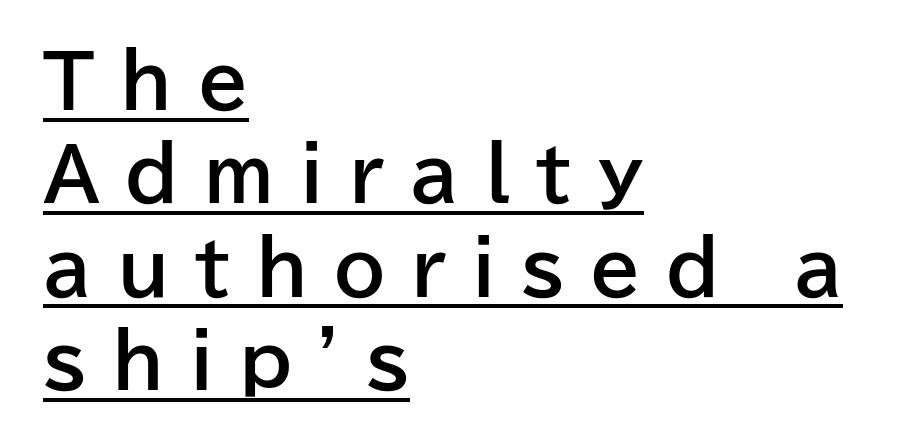
The image shows 73 px bold sans-serif type, upright; set left-aligned, normal line spacing (1.28x), unusually wide letter spacing (+0.35 em), underlined; low stroke contrast and a medium x-height.
